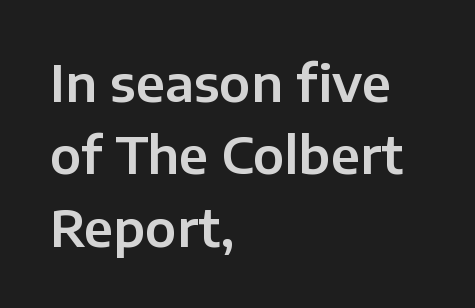
The image shows 50 px sans-serif type, upright; set left-aligned, normal line spacing (1.45x), normal letter spacing, not underlined; low stroke contrast and a medium x-height.
